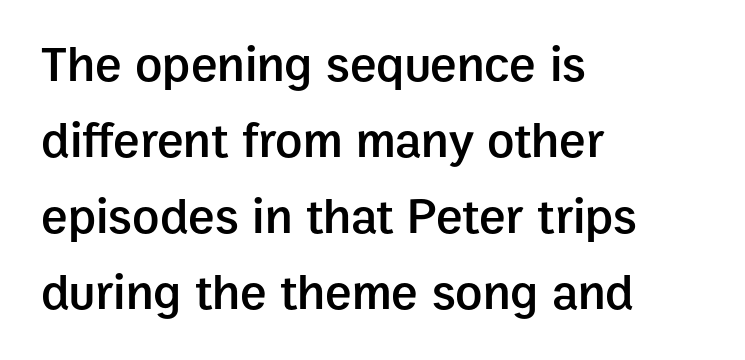
The image shows 50 px semibold sans-serif type, upright; set left-aligned, normal line spacing (1.52x), normal letter spacing, not underlined; low stroke contrast and a medium x-height.
